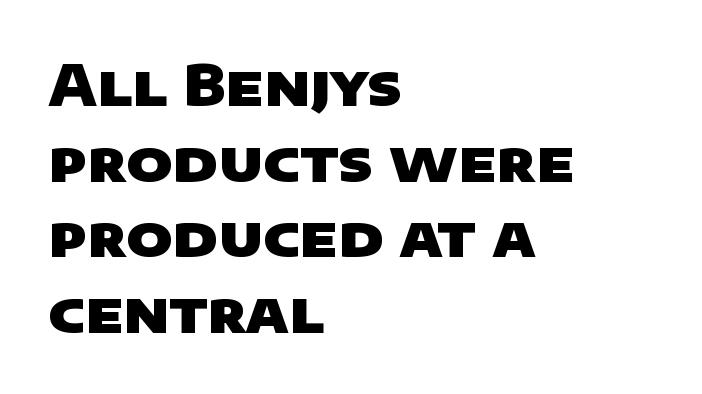
Q: Is the text bold? A: Yes.
Q: Is the typeface a serif or a sans-serif typeface? A: Sans-serif.
Q: Is the text underlined? A: No.
Q: How is the paragraph aligned? A: Left-aligned.
Q: Is the spacing between letters normal or unusually wide? A: Normal.
Q: Is the spacing between lines tight, normal or loose? A: Normal.
Q: Width (condensed, normal, or wide)? A: Wide.
Q: Stroke contrast? A: Low.
Q: x-height? A: Large.
Q: Monospaced? A: No.
